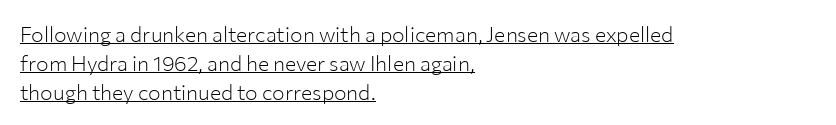
In designer terms, the underline attribute is active on this setting. Is the type heavy? It reads as light-to-regular instead. Vertically, the passage feels balanced, rows spaced as you'd expect. Is there any slant? The stems are plumb. The gaps between neighbouring characters are ordinary and unremarkable.
